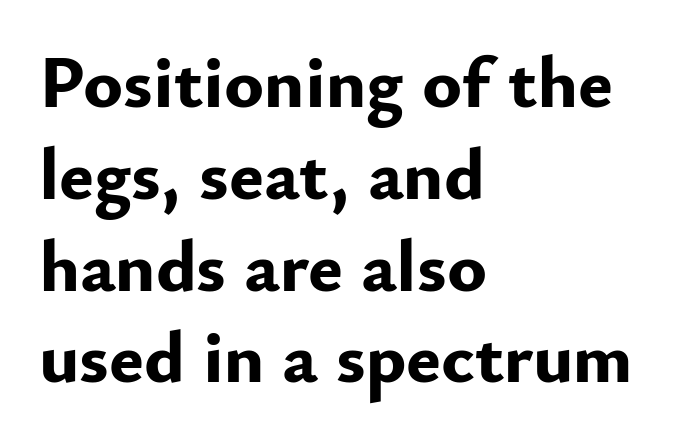
The image shows 74 px bold sans-serif type, upright; set left-aligned, line spacing 1.24x, normal letter spacing, not underlined; low stroke contrast and a small x-height.
